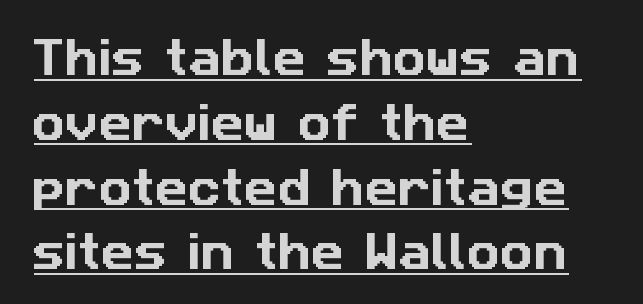
Q: Is the typeface a serif or a sans-serif typeface? A: Sans-serif.
Q: Is the text underlined? A: Yes.
Q: How is the paragraph aligned? A: Left-aligned.
Q: Is the spacing between letters normal or unusually wide? A: Normal.
Q: Is the spacing between lines tight, normal or loose? A: Normal.
Q: Width (condensed, normal, or wide)? A: Normal.
Q: Stroke contrast? A: Low.
Q: x-height? A: Medium.
Q: Monospaced? A: No.
